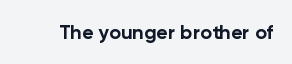
The rendering keeps characters at their native spacing. Underlining? Definitely not there. Nope, not italic — everything's standing straight. Set as a true bold cut, around the 700 mark.
